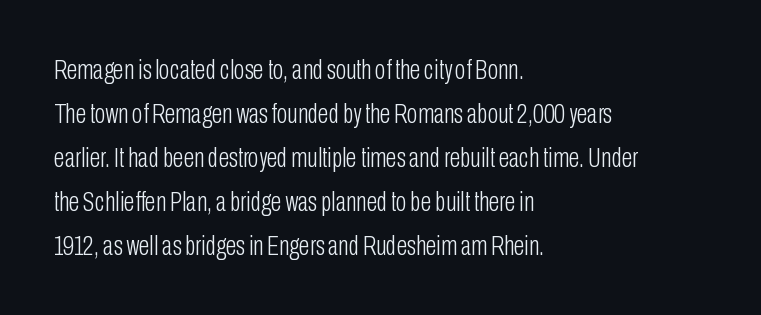
Q: Is the text bold? A: No.
Q: Is the text italic (slanted)? A: No, it is upright.
Q: Is the typeface a serif or a sans-serif typeface? A: Sans-serif.
Q: Is the text underlined? A: No.
Q: How is the paragraph aligned? A: Left-aligned.
Q: Is the spacing between letters normal or unusually wide? A: Normal.
Q: Is the spacing between lines tight, normal or loose? A: Normal.
Q: Width (condensed, normal, or wide)? A: Condensed.
Q: Stroke contrast? A: Low.
Q: x-height? A: Medium.
Q: Monospaced? A: No.
